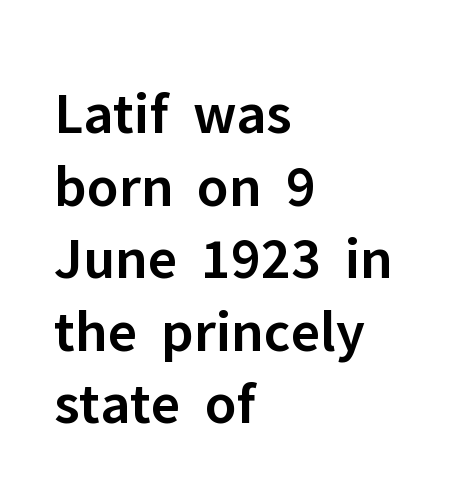
{"serif": "no", "italic": "no", "bold": "semi", "weight": "semibold", "width": "normal", "stroke_contrast": "low", "x_height": "medium", "monospaced": "no", "underline": "no", "align": "left", "line_spacing_ratio": 1.21, "letter_spacing": "normal", "letter_spacing_em": 0.0, "glyph_px": 60}
